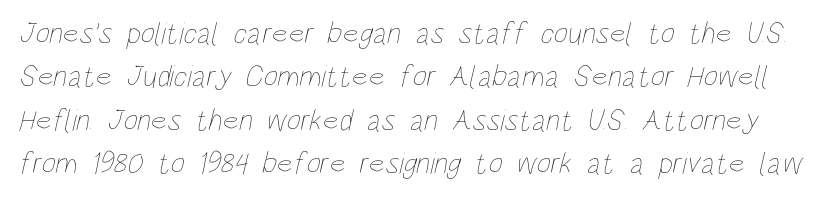
Q: Is the text bold? A: No.
Q: Is the text underlined? A: No.
Q: Is the spacing between letters normal or unusually wide? A: Normal.
Q: Is the spacing between lines tight, normal or loose? A: Normal.
Q: Width (condensed, normal, or wide)? A: Condensed.
Q: Stroke contrast? A: Low.
Q: x-height? A: Large.
Q: Monospaced? A: No.
